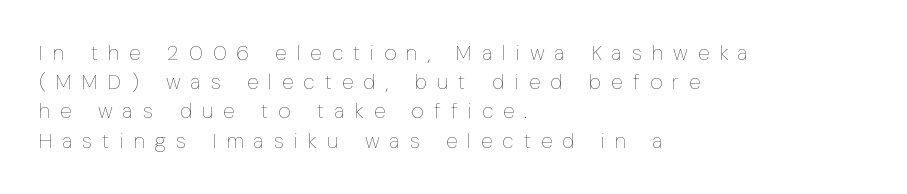
These lines stack with their left ends in a neat column. Rows of type keep a routine distance in the vertical direction. In terms of posture, this sample is upright. Words appear elongated and porous because spacing is wide. The strokes carry an ordinary text weight at most. Beneath every word, the page is bare.
